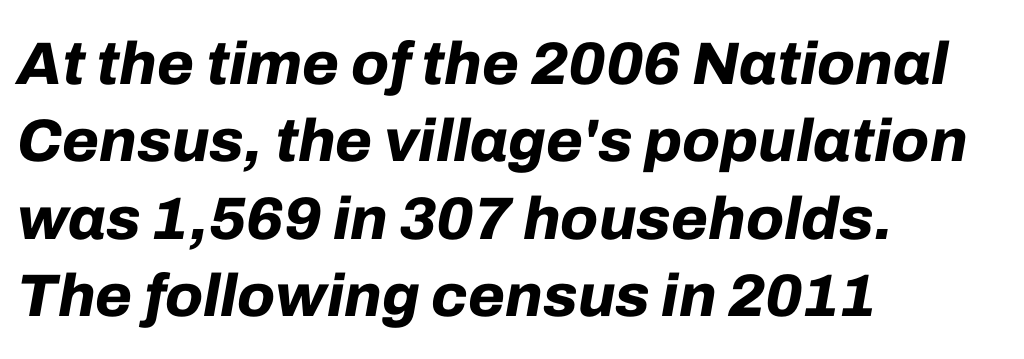
{"italic": "yes", "lean": "right", "slant_degrees": 10, "bold": "yes", "weight": "bold", "width": "normal", "stroke_contrast": "low", "x_height": "medium", "monospaced": "no", "underline": "no", "align": "left", "line_spacing": "normal", "line_spacing_ratio": 1.29, "letter_spacing": "normal", "letter_spacing_em": 0.0, "glyph_px": 60}
